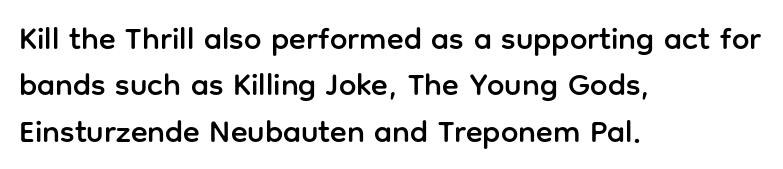
The image shows 31 px sans-serif type, upright; set left-aligned, normal line spacing (1.5x), normal letter spacing, not underlined; low stroke contrast and a medium x-height.
